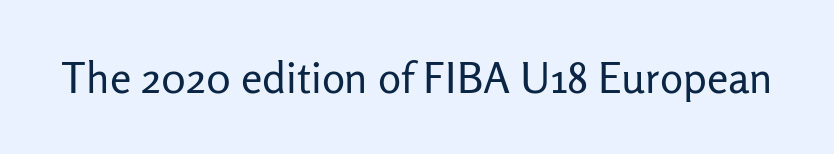
Q: Is the text bold? A: No.
Q: Is the text italic (slanted)? A: No, it is upright.
Q: Is the typeface a serif or a sans-serif typeface? A: Sans-serif.
Q: Is the text underlined? A: No.
Q: Is the spacing between letters normal or unusually wide? A: Normal.
Q: Width (condensed, normal, or wide)? A: Normal.
Q: Stroke contrast? A: Low.
Q: x-height? A: Medium.
Q: Monospaced? A: No.
